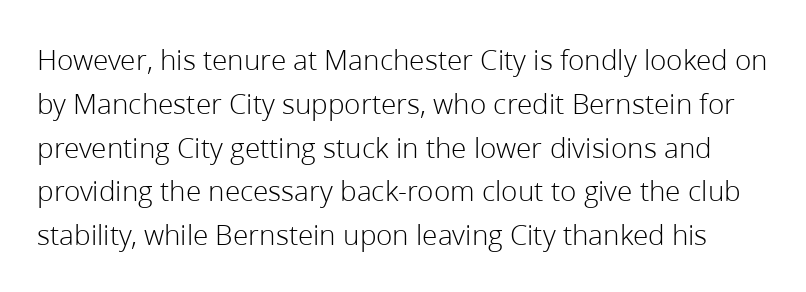
Q: Is the text bold? A: No.
Q: Is the text italic (slanted)? A: No, it is upright.
Q: Is the typeface a serif or a sans-serif typeface? A: Sans-serif.
Q: Is the text underlined? A: No.
Q: Is the spacing between letters normal or unusually wide? A: Normal.
Q: Is the spacing between lines tight, normal or loose? A: Normal.
Q: Width (condensed, normal, or wide)? A: Normal.
Q: Stroke contrast? A: Low.
Q: x-height? A: Medium.
Q: Monospaced? A: No.
